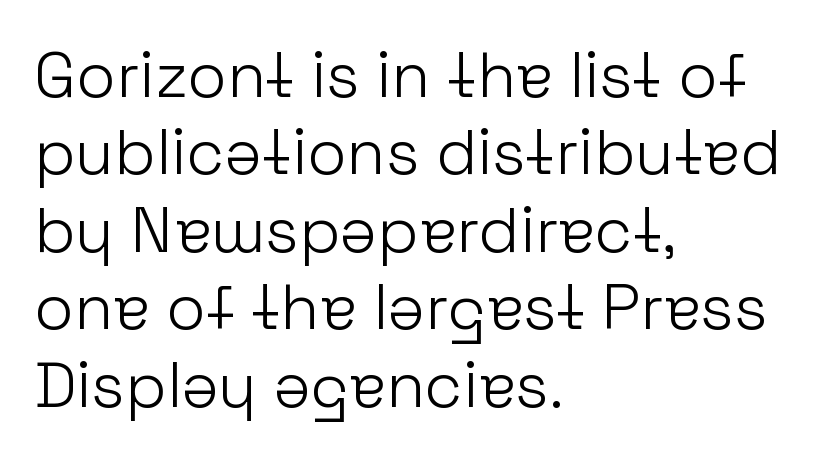
Q: Is the text bold? A: No.
Q: Is the text italic (slanted)? A: No, it is upright.
Q: Is the typeface a serif or a sans-serif typeface? A: Sans-serif.
Q: Is the text underlined? A: No.
Q: How is the paragraph aligned? A: Left-aligned.
Q: Is the spacing between letters normal or unusually wide? A: Normal.
Q: Width (condensed, normal, or wide)? A: Normal.
Q: Stroke contrast? A: Low.
Q: x-height? A: Medium.
Q: Monospaced? A: No.
